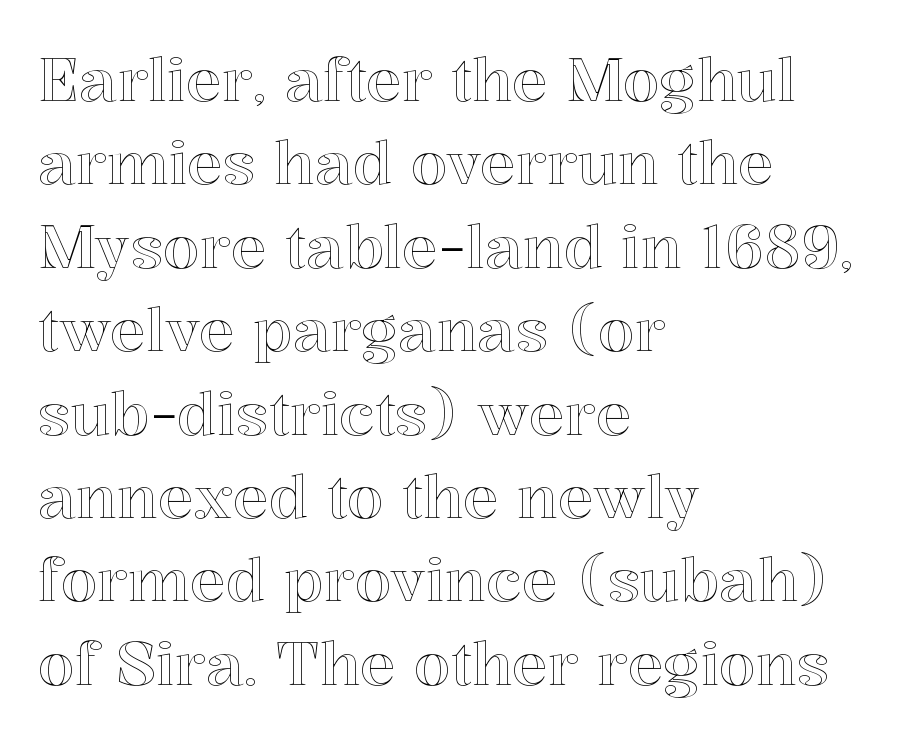
Q: Is the text italic (slanted)? A: No, it is upright.
Q: Is the text underlined? A: No.
Q: How is the paragraph aligned? A: Left-aligned.
Q: Is the spacing between letters normal or unusually wide? A: Normal.
Q: Is the spacing between lines tight, normal or loose? A: Normal.
Q: Width (condensed, normal, or wide)? A: Normal.
Q: x-height? A: Medium.
Q: Monospaced? A: No.
